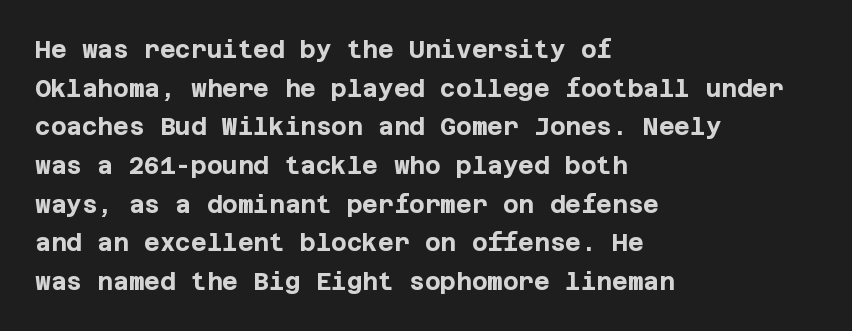
Q: Is the text bold? A: Yes.
Q: Is the text italic (slanted)? A: No, it is upright.
Q: Is the text underlined? A: No.
Q: How is the paragraph aligned? A: Left-aligned.
Q: Is the spacing between letters normal or unusually wide? A: Normal.
Q: Is the spacing between lines tight, normal or loose? A: Normal.
